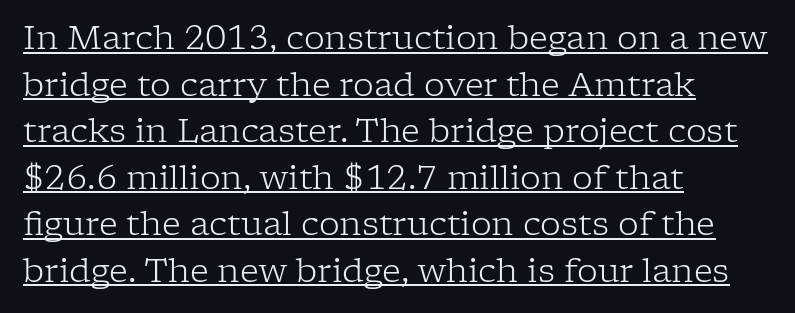
Q: Is the text bold? A: No.
Q: Is the text italic (slanted)? A: No, it is upright.
Q: Is the typeface a serif or a sans-serif typeface? A: Serif.
Q: Is the text underlined? A: Yes.
Q: How is the paragraph aligned? A: Left-aligned.
Q: Is the spacing between letters normal or unusually wide? A: Normal.
Q: Is the spacing between lines tight, normal or loose? A: Normal.
Q: Width (condensed, normal, or wide)? A: Normal.
Q: Stroke contrast? A: Low.
Q: x-height? A: Medium.
Q: Monospaced? A: No.
